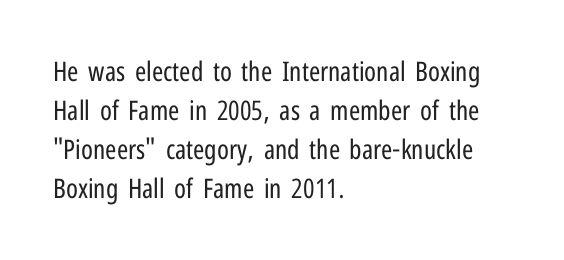
The image shows 27 px text type, upright; set left-aligned, normal line spacing (1.45x), normal letter spacing, not underlined.
